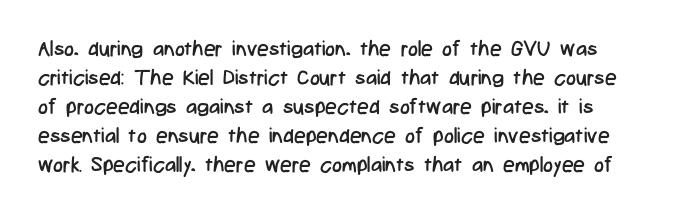
The passage shown is not bold in any degree. Evenly set lines give the paragraph a standard silhouette. Words appear dense and cohesive because spacing is normal. Has an underline been added? It has not. Nope, not italic — everything's standing straight.
